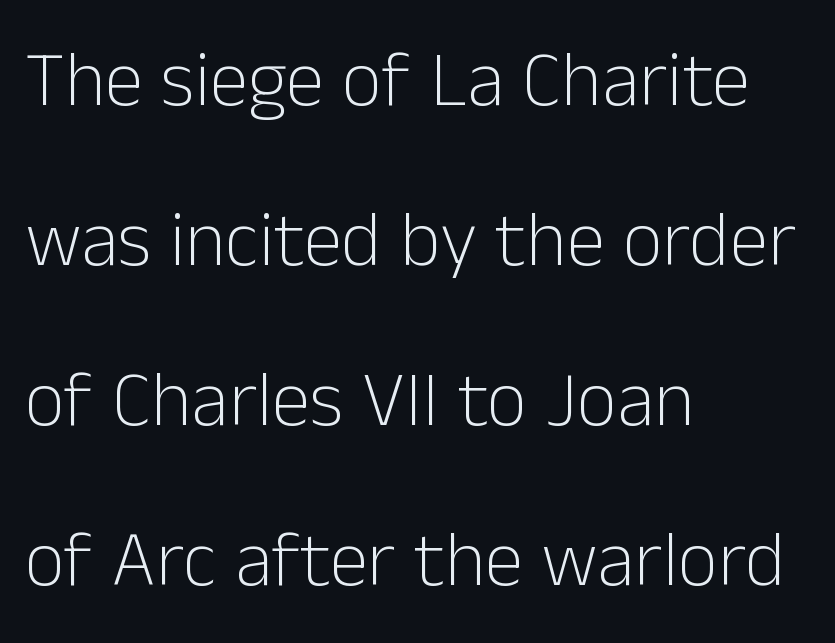
Q: Is the text bold? A: No.
Q: Is the text italic (slanted)? A: No, it is upright.
Q: Is the typeface a serif or a sans-serif typeface? A: Sans-serif.
Q: Is the text underlined? A: No.
Q: How is the paragraph aligned? A: Left-aligned.
Q: Is the spacing between letters normal or unusually wide? A: Normal.
Q: Is the spacing between lines tight, normal or loose? A: Loose.
Q: Width (condensed, normal, or wide)? A: Normal.
Q: Stroke contrast? A: Low.
Q: x-height? A: Medium.
Q: Monospaced? A: No.
